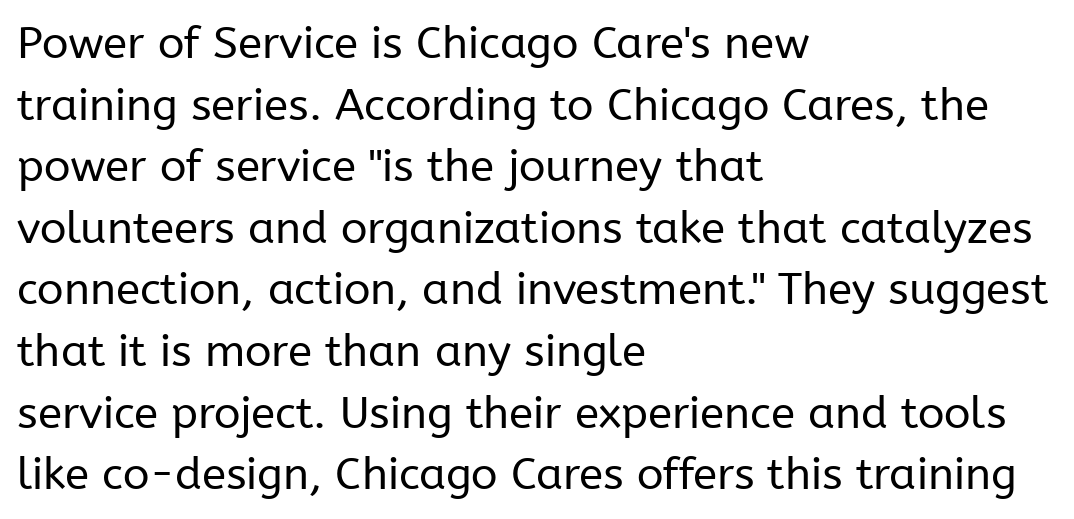
The image shows 44 px regular-weight sans-serif type, upright; set left-aligned, normal line spacing (1.4x), normal letter spacing, not underlined; low stroke contrast and a medium x-height.
